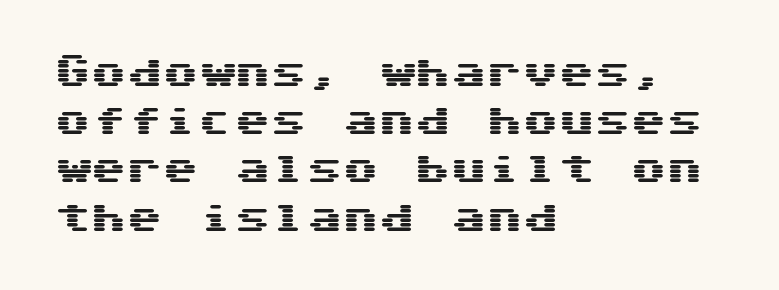
Q: Is the text italic (slanted)? A: No, it is upright.
Q: Is the typeface a serif or a sans-serif typeface? A: Sans-serif.
Q: Is the text underlined? A: No.
Q: How is the paragraph aligned? A: Left-aligned.
Q: Is the spacing between letters normal or unusually wide? A: Normal.
Q: Is the spacing between lines tight, normal or loose? A: Normal.
Q: Width (condensed, normal, or wide)? A: Wide.
Q: Stroke contrast? A: Medium.
Q: x-height? A: Medium.
